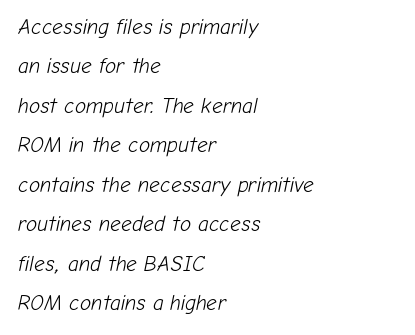
The image shows 21 px text type, italic (leaning right); set left-aligned, line spacing 1.88x, normal letter spacing, not underlined.
